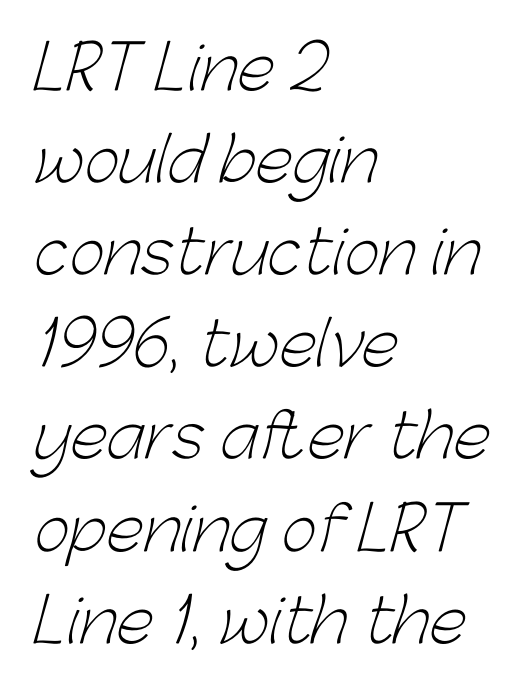
{"serif": "no", "bold": "no", "weight": "light", "width": "normal", "stroke_contrast": "low", "x_height": "medium", "monospaced": "no", "underline": "no", "align": "left", "line_spacing": "normal", "line_spacing_ratio": 1.51, "letter_spacing": "normal", "letter_spacing_em": 0.0, "glyph_px": 61}
